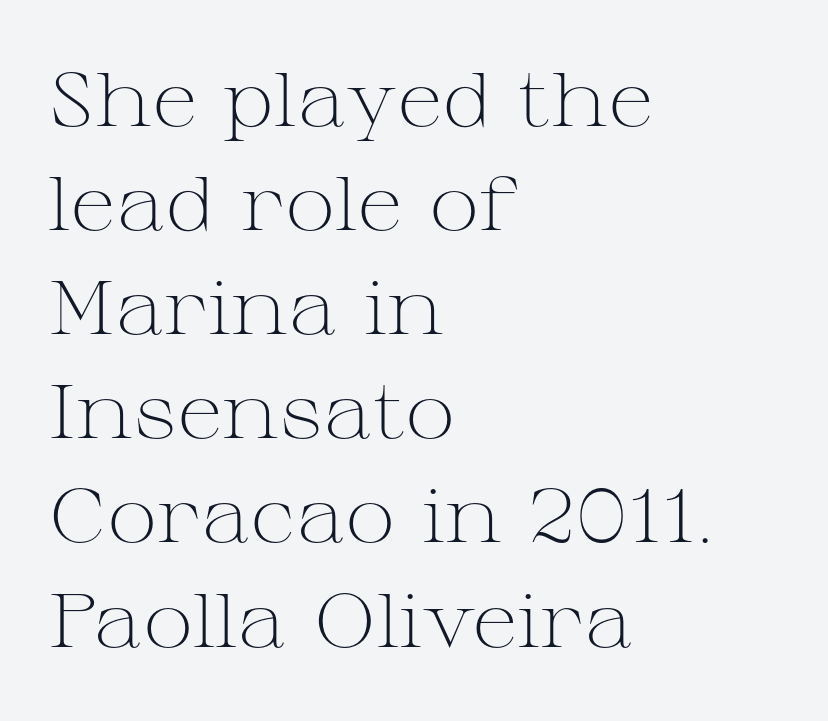
The image shows 76 px light, wide serif type, upright; set left-aligned, normal line spacing (1.37x), normal letter spacing, not underlined; medium stroke contrast and a medium x-height.
